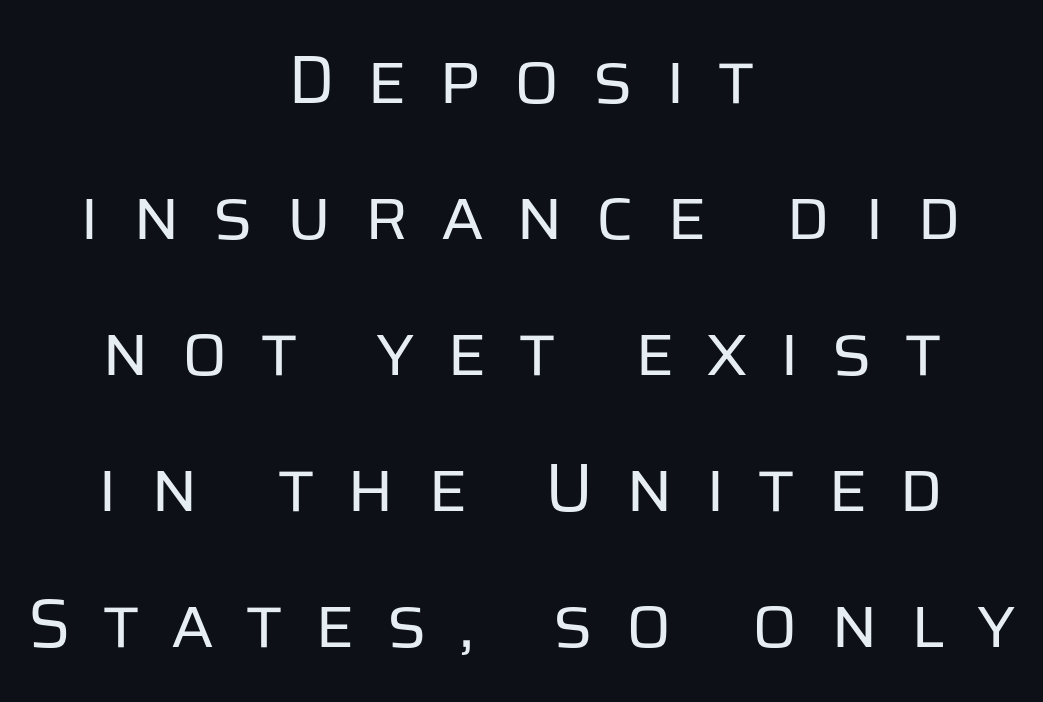
The image shows 68 px regular-weight sans-serif type, upright; set centered, loose line spacing (2.0x), unusually wide letter spacing (+0.46 em), not underlined; low stroke contrast and a large x-height.
